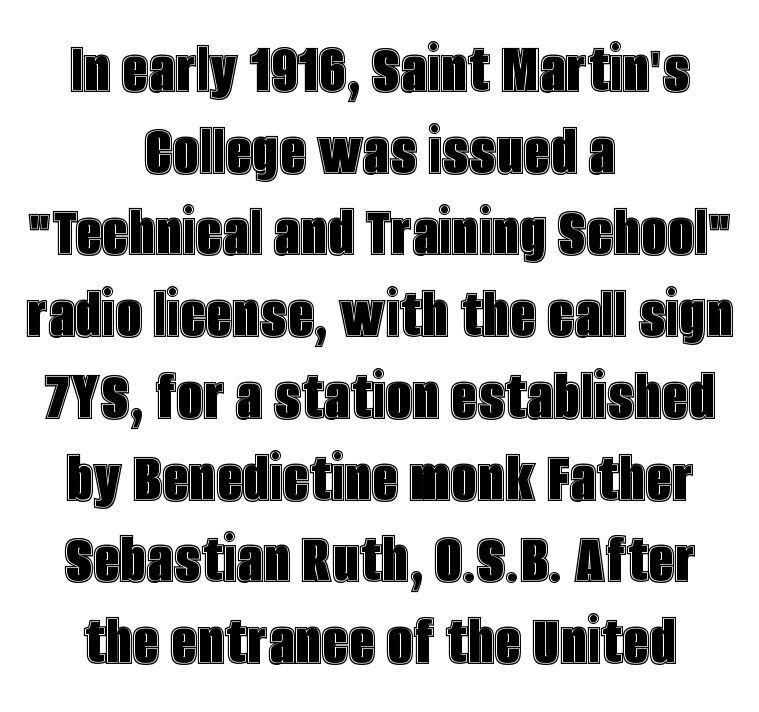
Q: Is the text italic (slanted)? A: No, it is upright.
Q: Is the text underlined? A: No.
Q: How is the paragraph aligned? A: Centered.
Q: Is the spacing between letters normal or unusually wide? A: Normal.
Q: Is the spacing between lines tight, normal or loose? A: Tight.
Q: Width (condensed, normal, or wide)? A: Condensed.
Q: x-height? A: Large.
Q: Monospaced? A: No.
